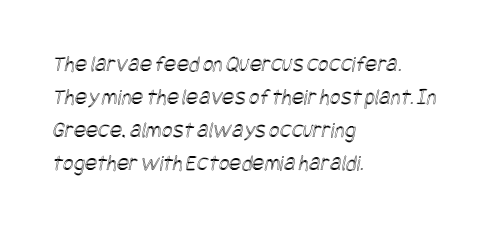
The area under the type is left untouched. Short note: letters normally spaced. The paragraph has a hard left edge and a soft right edge. Whoever set this chose a conventional vertical rhythm.
